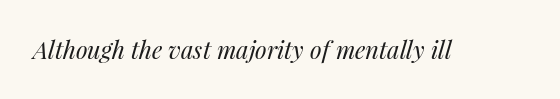
Q: Is the text bold? A: No.
Q: Is the text italic (slanted)? A: Yes, it leans right by about 14 degrees.
Q: Is the text underlined? A: No.
Q: Is the spacing between letters normal or unusually wide? A: Normal.
